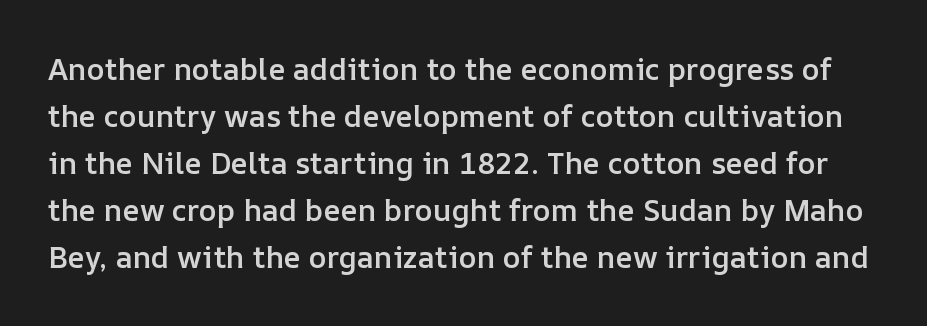
Leading: standard. Beneath every word, the page is bare. Spacing verdict: proportional, widths tailored to each character. This sample uses plain, unmodified letter spacing. Ordinary non-slanted type is in use. This is the in-between weight designers call semibold or demi.
